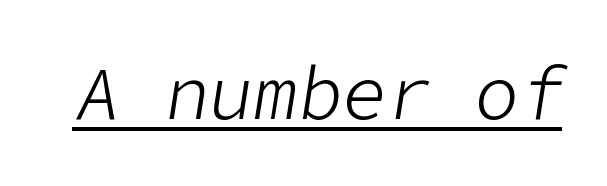
The tracking reads as untouched default to a designer's eye. Heaviness? Minimal to ordinary, like unemphasized prose. The glyphs look as if they've been sheared to an angle. Emphasis is given by a line drawn under the lettering.
